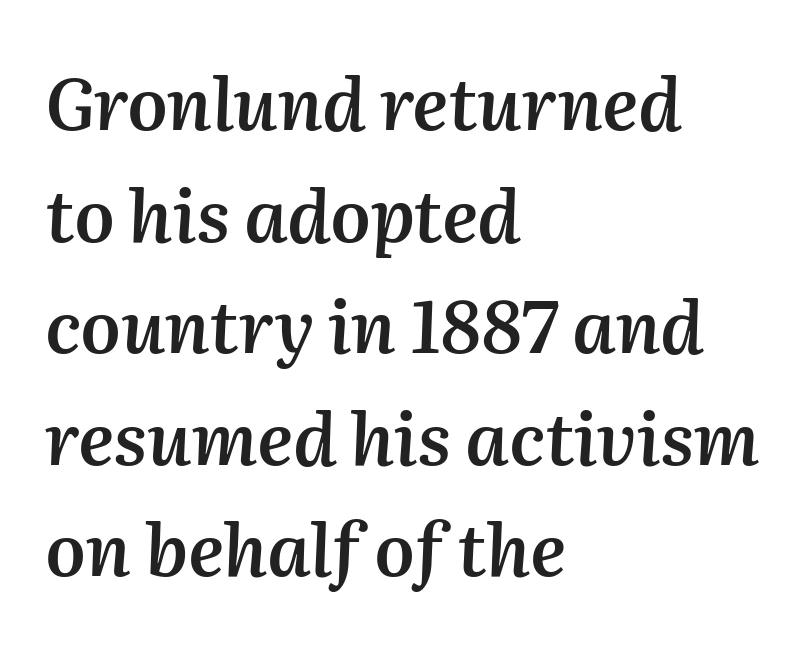
{"italic": "yes", "lean": "right", "slant_degrees": 2, "bold": "semi", "weight": "semibold", "width": "normal", "stroke_contrast": "medium", "x_height": "medium", "monospaced": "no", "underline": "no", "align": "left", "line_spacing": "normal", "line_spacing_ratio": 1.55, "letter_spacing": "normal", "letter_spacing_em": 0.0, "glyph_px": 72}
